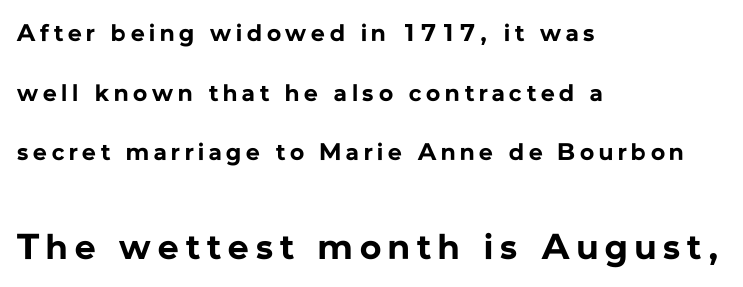
Is this a fixed-width face? No — the glyphs have proportional, varying widths. Italic? Not at all — the glyphs are vertical. The words here are not underlined. Horizontal bands of white between lines are thick stripes. Note: smaller setting up top, larger setting below. Honestly, the letter spacing is so wide it's the main thing you notice.
